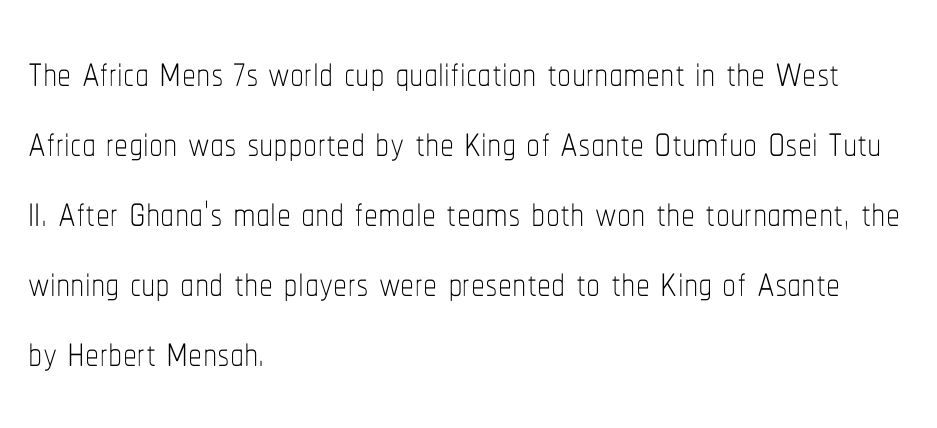
The image shows 56 px thin, condensed type, upright; set left-aligned, normal line spacing (1.25x), normal letter spacing, not underlined; low stroke contrast and a medium x-height.
